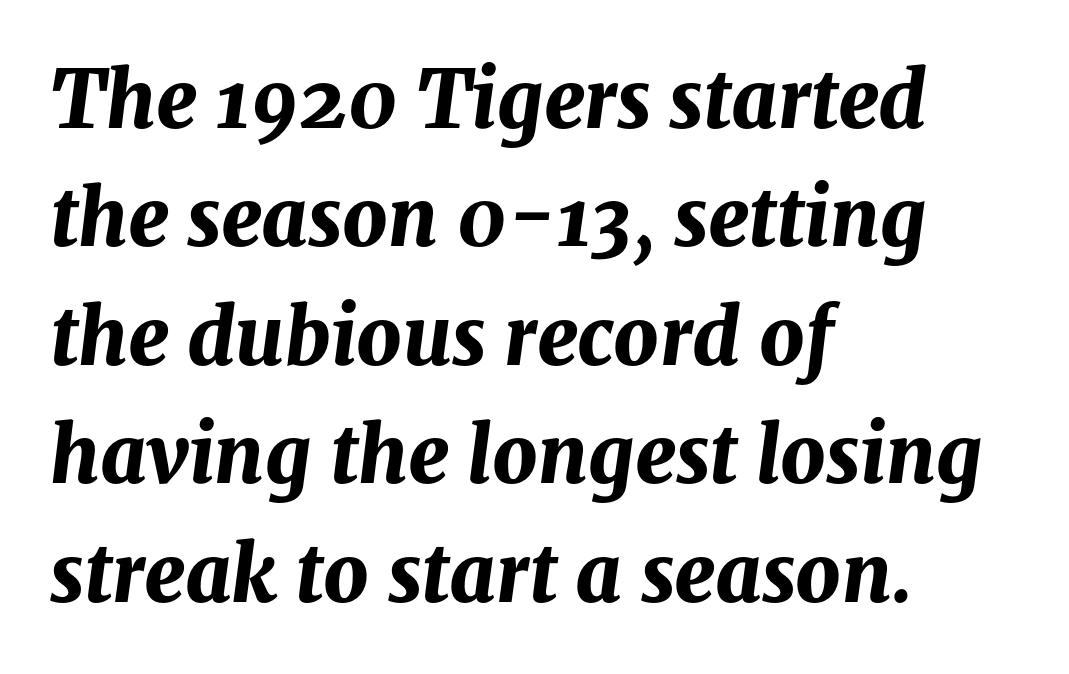
The image shows 79 px bold type, italic (leaning right); set left-aligned, normal line spacing (1.5x), normal letter spacing, not underlined; medium stroke contrast and a medium x-height.
